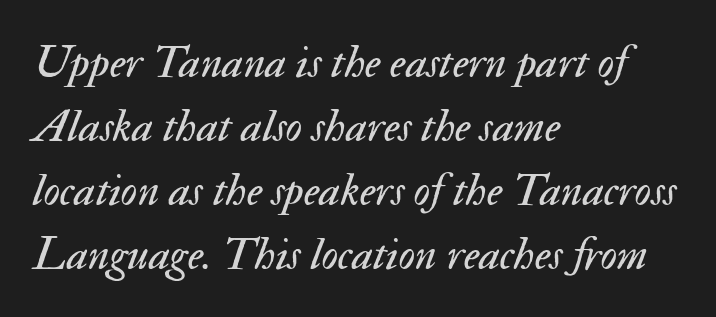
Spacing verdict: proportional, widths tailored to each character. Characters are canted at an angle relative to the baseline's perpendicular. Nobody touched the tracking dial on this one. No heavy texture on the line: the type isn't bold.
